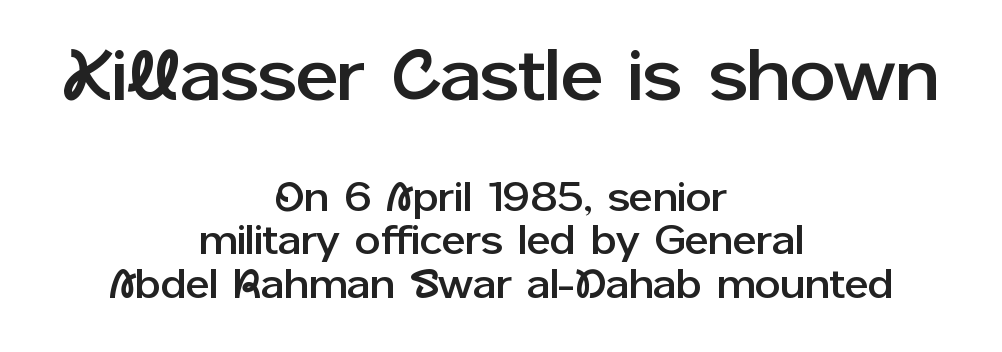
The image shows 72 px sans-serif type, upright; set centered, tight line spacing (1.06x), normal letter spacing, not underlined; the first (top) block is 1.76x larger; low stroke contrast and a medium x-height.
